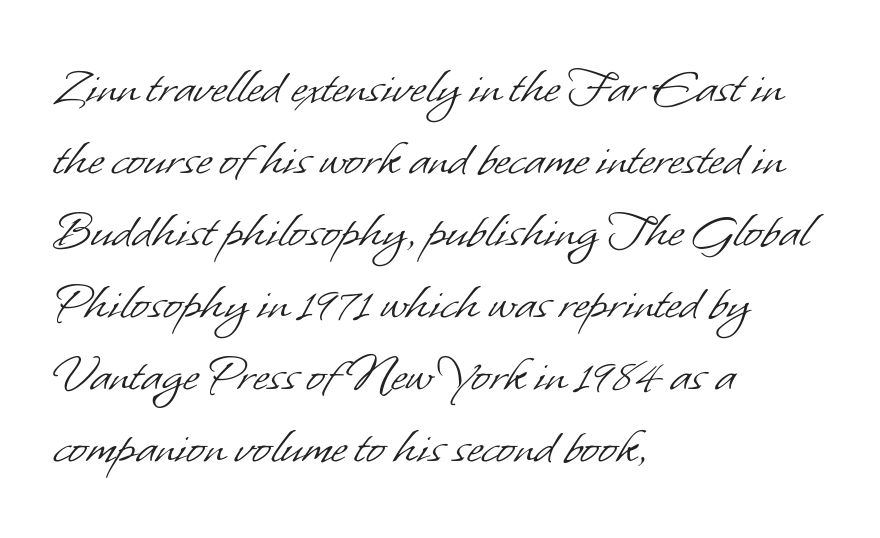
The image shows 55 px light sans-serif type; set left-aligned, normal line spacing (1.31x), normal letter spacing, not underlined; low stroke contrast and a small x-height.
